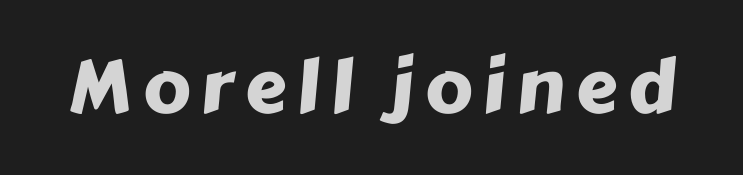
Q: Is the typeface a serif or a sans-serif typeface? A: Sans-serif.
Q: Is the text underlined? A: No.
Q: Width (condensed, normal, or wide)? A: Normal.
Q: Stroke contrast? A: Low.
Q: x-height? A: Medium.
Q: Monospaced? A: No.
